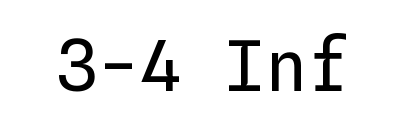
Letter spacing: default. Decoration check: the copy has no underline. Quick note: not italic, upright. The characters are drawn with everyday or finer stroke widths. Here the designer chose a console-style face with uniform glyph widths.
